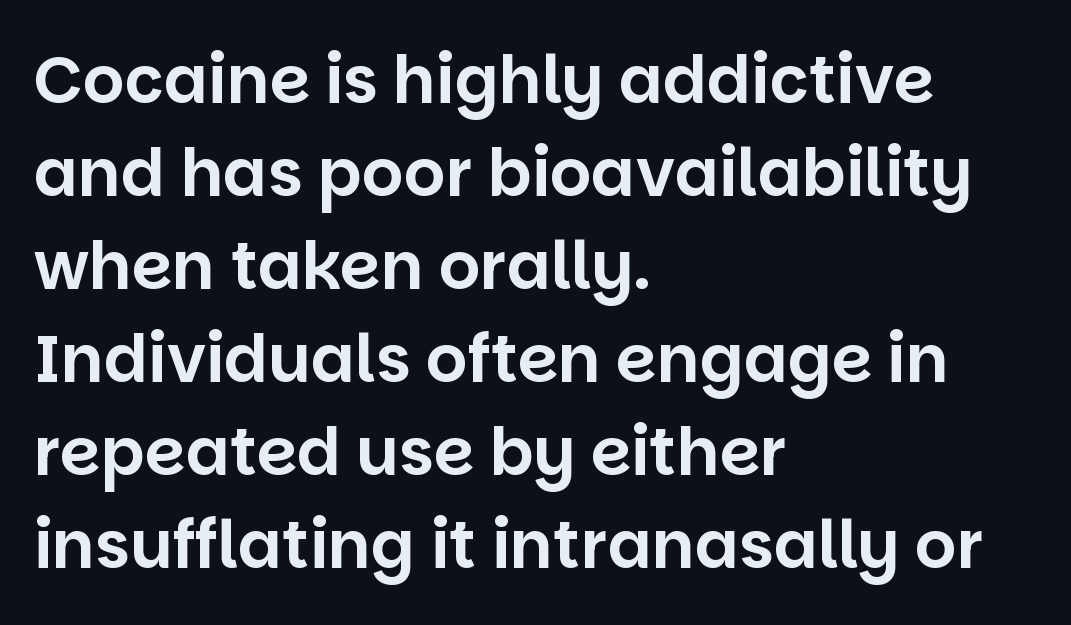
The image shows 65 px sans-serif type, upright; set left-aligned, normal line spacing (1.43x), normal letter spacing, not underlined; low stroke contrast and a large x-height.
